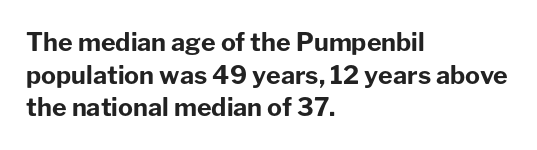
The image shows 25 px bold type, upright; set left-aligned, normal line spacing (1.31x), normal letter spacing, not underlined.
